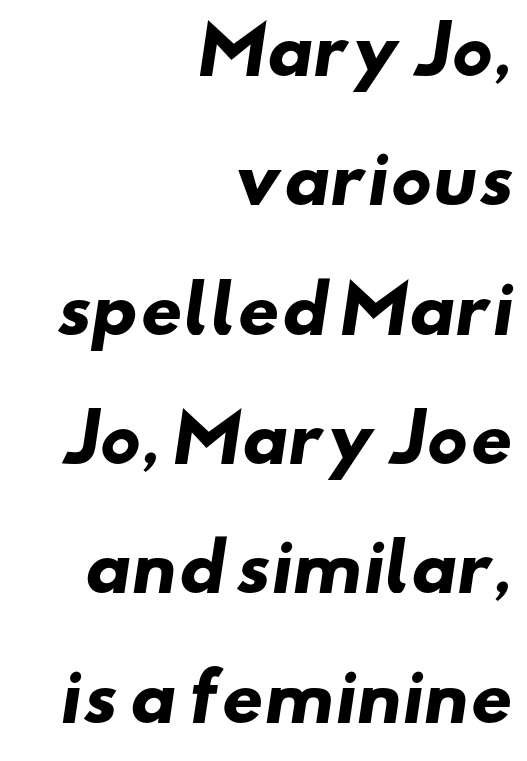
A full-strength bold gives these letters their thick strokes. Compared with a flush-left layout, this one pins lines to the opposite, right side. The line-height multiplier appears high, well above default. Is this a sans? Yes — the strokes have no serifs.
